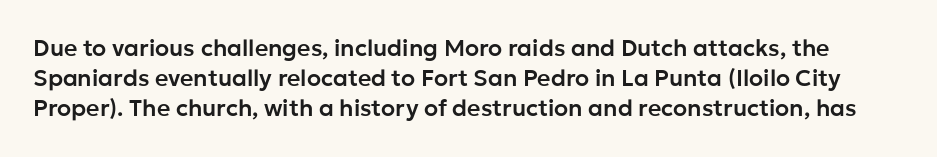
Q: Is the text italic (slanted)? A: No, it is upright.
Q: Is the text underlined? A: No.
Q: Is the spacing between letters normal or unusually wide? A: Normal.
Q: Is the spacing between lines tight, normal or loose? A: Normal.
